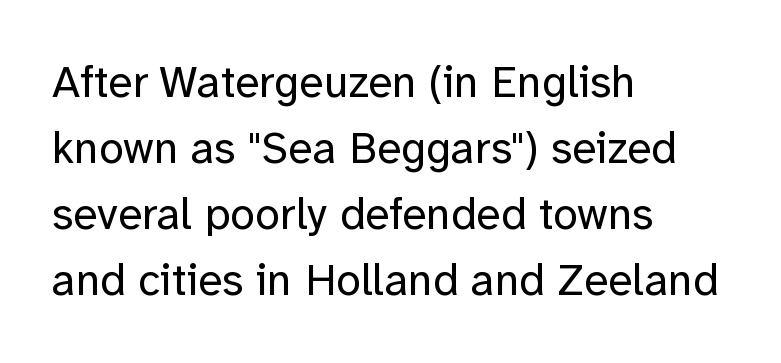
The image shows 45 px regular-weight sans-serif type, upright; set left-aligned, normal line spacing (1.47x), normal letter spacing, not underlined; low stroke contrast and a medium x-height.
